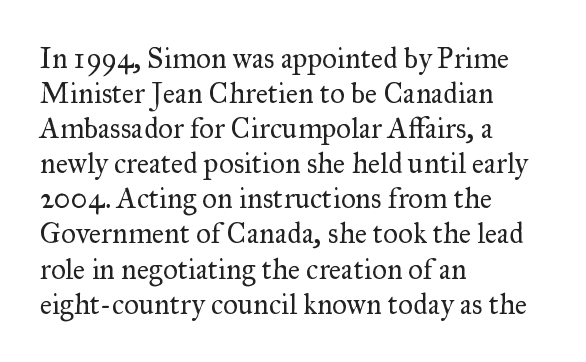
The image shows 29 px regular-weight serif type, upright; set left-aligned, line spacing 1.21x, normal letter spacing, not underlined; medium stroke contrast and a small x-height.
